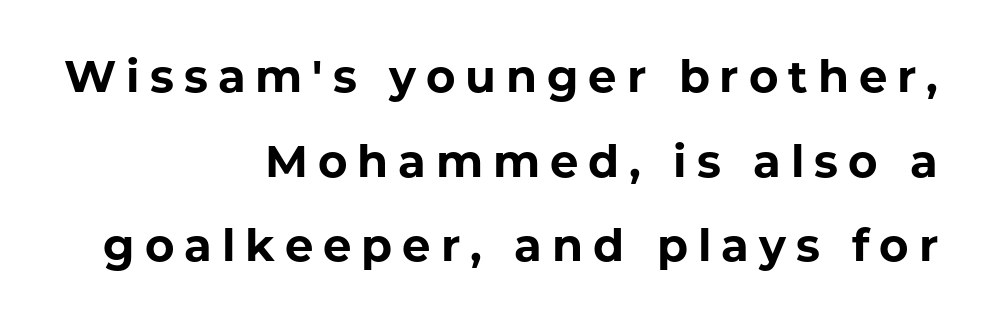
The image shows 45 px bold sans-serif type, upright; set right-aligned, line spacing 1.88x, unusually wide letter spacing (+0.22 em), not underlined; low stroke contrast and a medium x-height.
